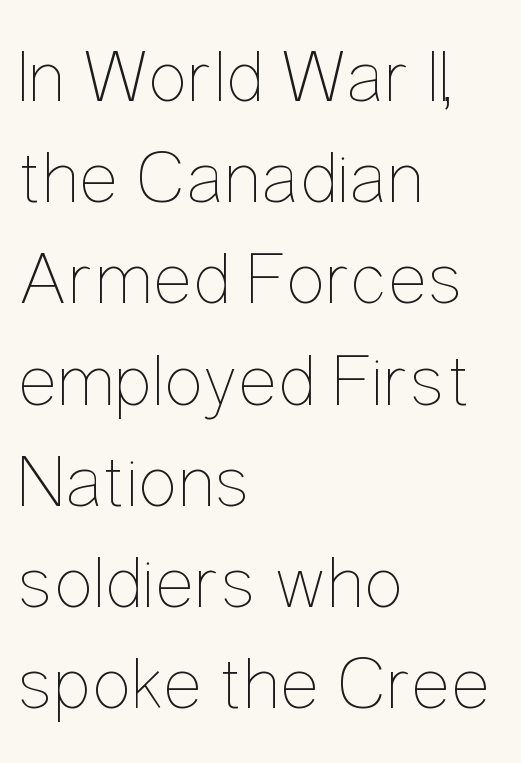
Q: Is the text bold? A: No.
Q: Is the text italic (slanted)? A: No, it is upright.
Q: Is the text underlined? A: No.
Q: How is the paragraph aligned? A: Left-aligned.
Q: Is the spacing between letters normal or unusually wide? A: Normal.
Q: Is the spacing between lines tight, normal or loose? A: Normal.
Q: Width (condensed, normal, or wide)? A: Condensed.
Q: Stroke contrast? A: Low.
Q: x-height? A: Medium.
Q: Monospaced? A: No.
